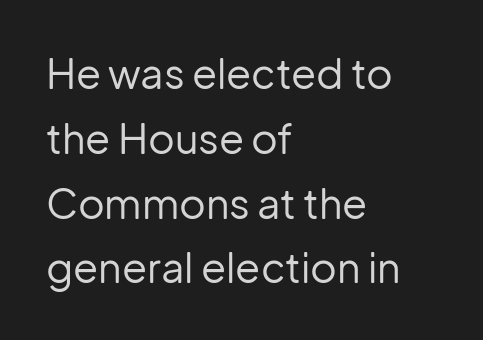
The specimen reads as upright at a glance. The passage shown is not underscored anywhere. Looks like regular typesetting: each glyph gets only the width it needs. The characters display no serif detailing; their extremities are plain.
